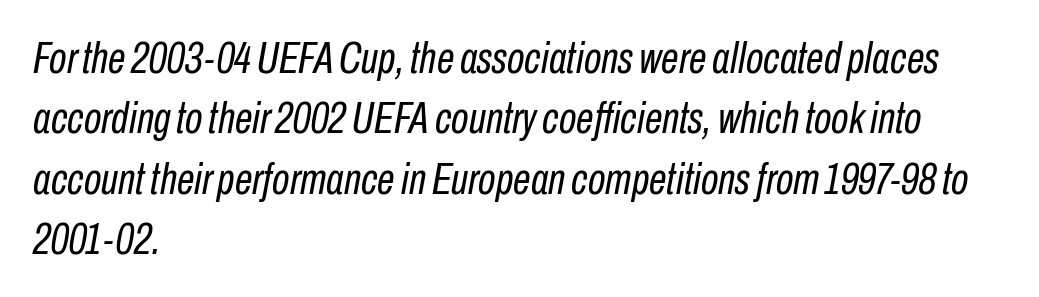
The image shows 45 px regular-weight, condensed type, italic (leaning right); set left-aligned, normal line spacing (1.34x), normal letter spacing, not underlined; low stroke contrast and a medium x-height.
